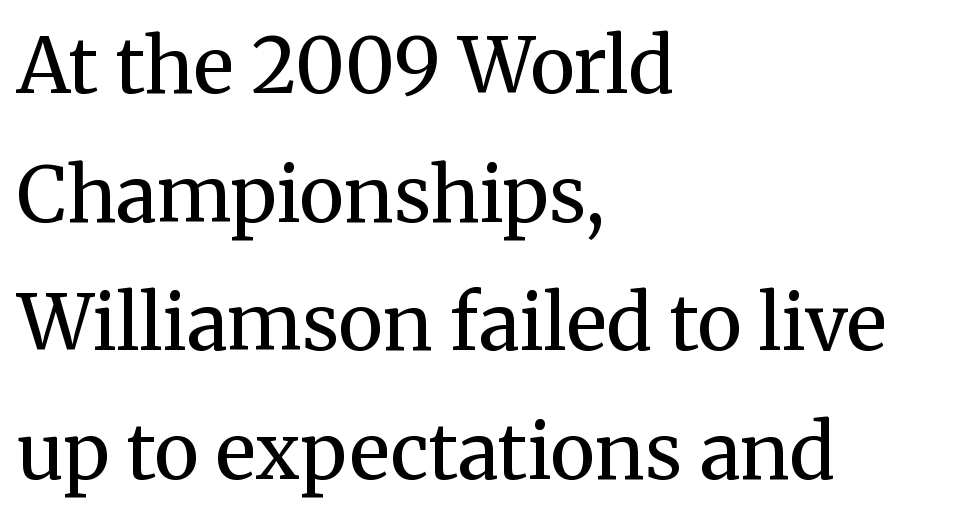
Spacing verdict: proportional, widths tailored to each character. Does the type have serifs? Yes, each stem ends in a small foot. The type is set solid horizontally, with unmodified tracking. Posture: upright roman. Caption: multi-line text, flush left, ragged right.
